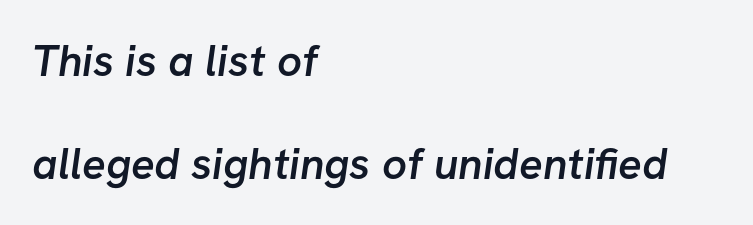
Q: Is the text bold? A: Semi-bold.
Q: Is the typeface a serif or a sans-serif typeface? A: Sans-serif.
Q: Is the text underlined? A: No.
Q: How is the paragraph aligned? A: Left-aligned.
Q: Is the spacing between letters normal or unusually wide? A: Normal.
Q: Is the spacing between lines tight, normal or loose? A: Loose.
Q: Width (condensed, normal, or wide)? A: Normal.
Q: Stroke contrast? A: Low.
Q: x-height? A: Medium.
Q: Monospaced? A: No.
